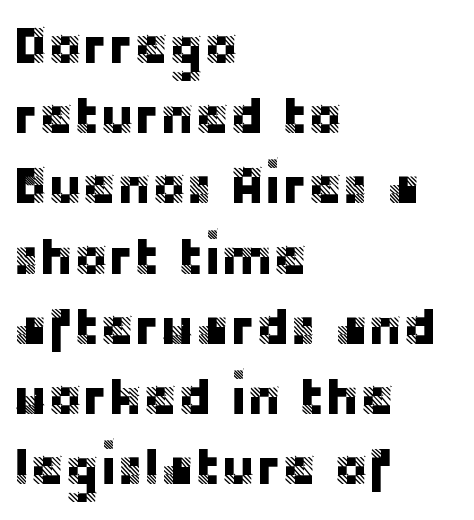
Q: Is the text italic (slanted)? A: No, it is upright.
Q: Is the typeface a serif or a sans-serif typeface? A: Sans-serif.
Q: Is the text underlined? A: No.
Q: How is the paragraph aligned? A: Left-aligned.
Q: Is the spacing between letters normal or unusually wide? A: Normal.
Q: Is the spacing between lines tight, normal or loose? A: Normal.
Q: Width (condensed, normal, or wide)? A: Normal.
Q: Stroke contrast? A: Low.
Q: x-height? A: Large.
Q: Monospaced? A: No.
